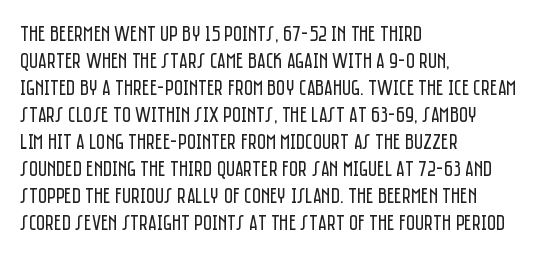
Beneath every word, the page is bare. The lettering holds an erect, upright posture throughout. Caption: face not bold, strokes unweighted. The gaps between neighbouring characters are ordinary and unremarkable.
